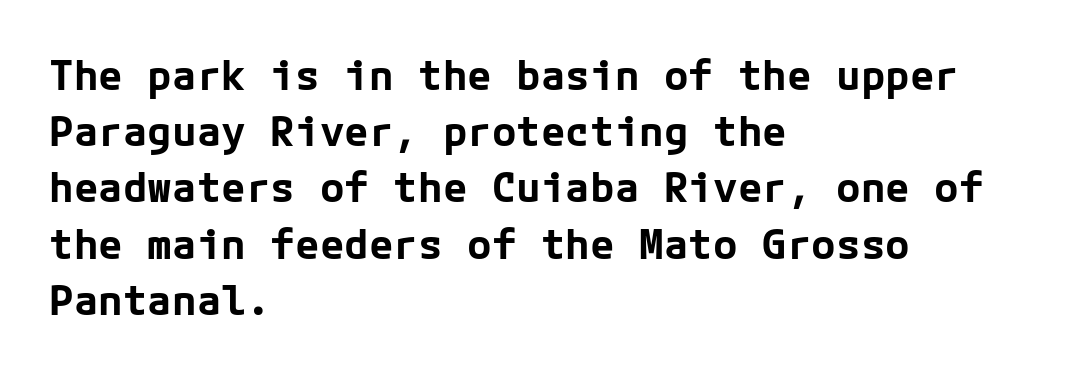
One-word summary of the alignment: left. This is roman type, the default non-slanted kind. How would I describe the line gaps? Plain and ordinary. Caption: standard tracking, unaltered.
